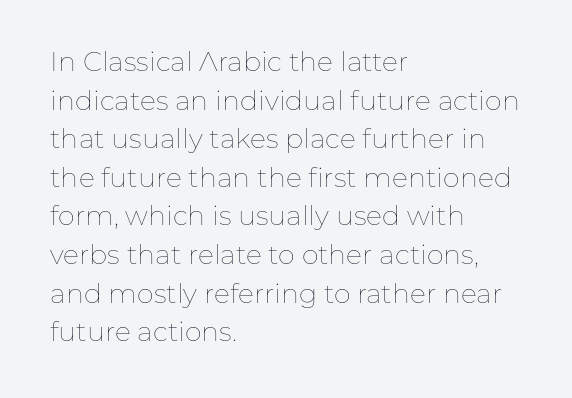
Q: Is the text bold? A: No.
Q: Is the text italic (slanted)? A: No, it is upright.
Q: Is the text underlined? A: No.
Q: How is the paragraph aligned? A: Left-aligned.
Q: Is the spacing between letters normal or unusually wide? A: Normal.
Q: Is the spacing between lines tight, normal or loose? A: Normal.
